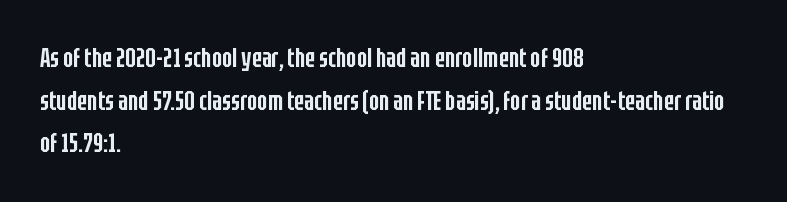
The characters look somewhat weighty, a semibold short of true bold. This sample uses an upright cut, with every glyph sitting square on the baseline. The horizontal fit of the characters is conventional and even. The ragged edge is on the right, which tells us the setting is flush left. This block has exactly the height ordinary leading produces. Glance below the letters and you will spot only blank space.
